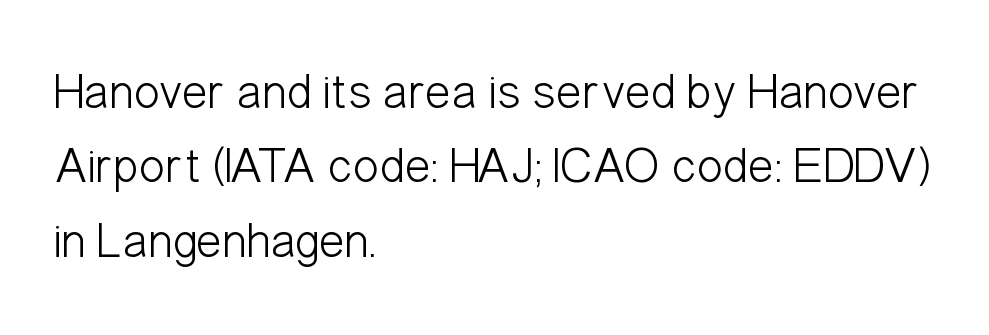
Q: Is the text bold? A: No.
Q: Is the text italic (slanted)? A: No, it is upright.
Q: Is the typeface a serif or a sans-serif typeface? A: Sans-serif.
Q: Is the text underlined? A: No.
Q: How is the paragraph aligned? A: Left-aligned.
Q: Is the spacing between letters normal or unusually wide? A: Normal.
Q: Is the spacing between lines tight, normal or loose? A: Normal.
Q: Width (condensed, normal, or wide)? A: Condensed.
Q: Stroke contrast? A: Low.
Q: x-height? A: Medium.
Q: Monospaced? A: No.
